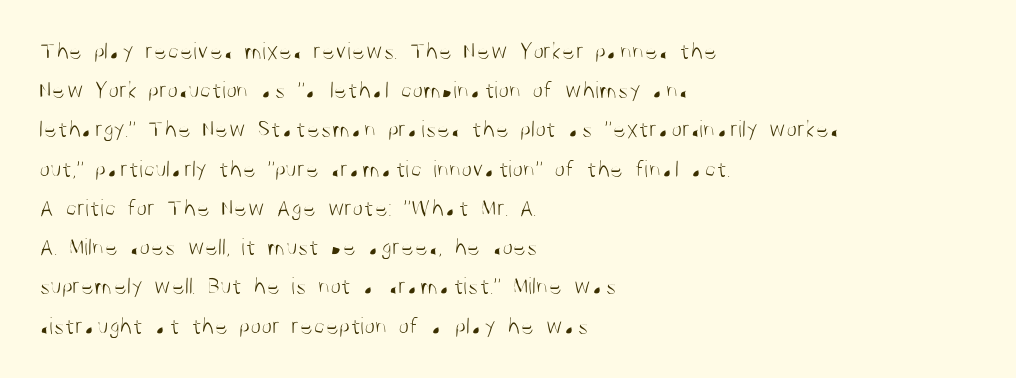
{"italic": "no", "bold": "no", "underline": "no", "align": "left", "line_spacing": "normal", "line_spacing_ratio": 1.57, "letter_spacing": "normal", "letter_spacing_em": 0.0, "glyph_px": 25}
